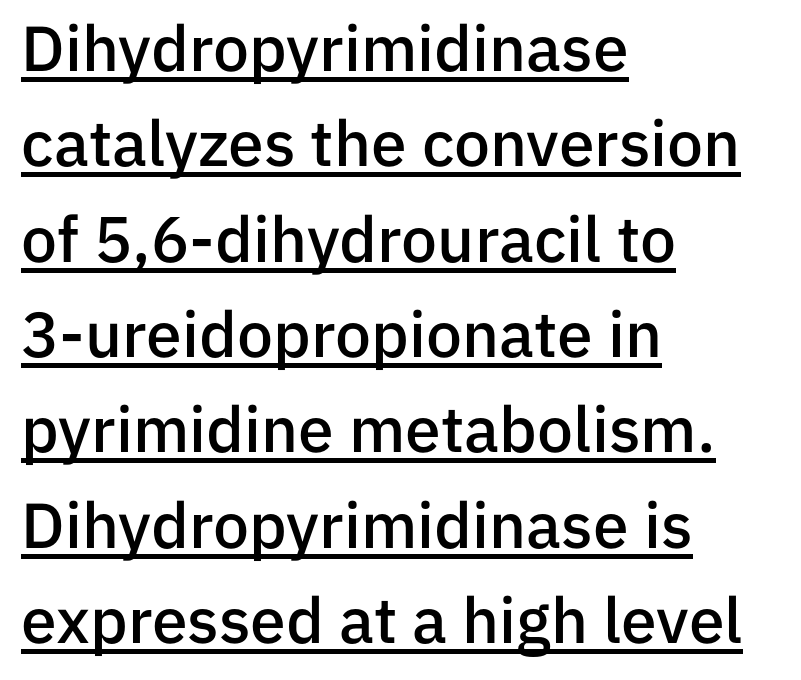
Looks like regular typesetting: each glyph gets only the width it needs. Serif or sans? Sans — the stroke terminals are bare. The lettering holds an erect, upright posture throughout. Is the block centered? No — it sits flush against the left margin.
